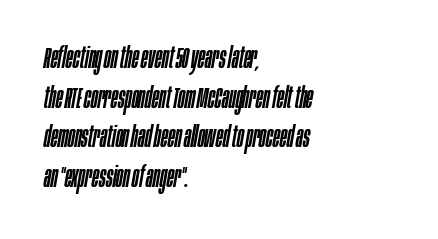
Lines of text with bare space underneath. The leading is moderate, giving the passage an even texture. Would a proofreader flag this as italicized? Yes. Note the varied advance widths — an 'i' is clearly narrower than an 'm'. These lines stack with their left ends in a neat column. Short note: letters normally spaced.
